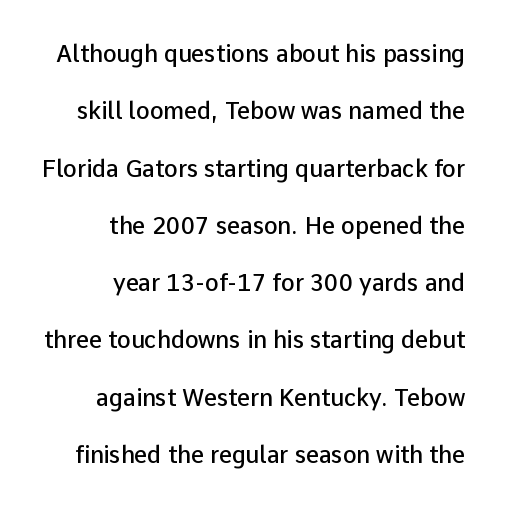
The image shows 23 px text type, upright; set right-aligned, loose line spacing (2.49x), normal letter spacing, not underlined.
